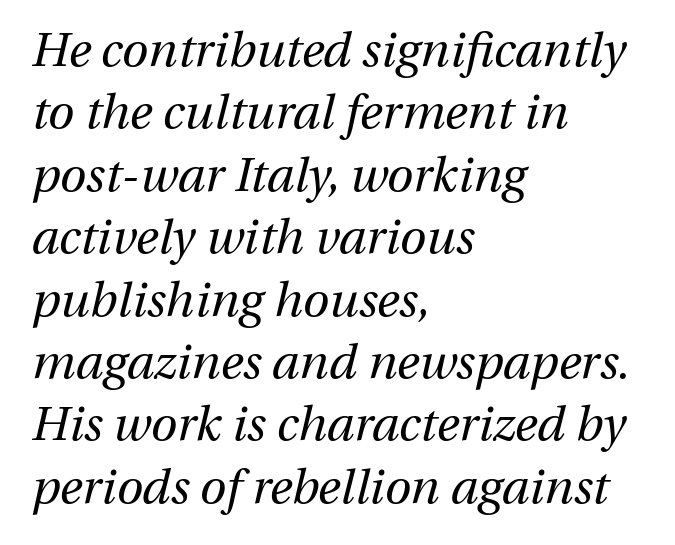
{"italic": "yes", "lean": "right", "slant_degrees": 13, "bold": "no", "weight": "regular", "width": "normal", "stroke_contrast": "medium", "x_height": "medium", "monospaced": "no", "underline": "no", "align": "left", "line_spacing": "normal", "line_spacing_ratio": 1.3, "letter_spacing": "normal", "letter_spacing_em": 0.0, "glyph_px": 48}
